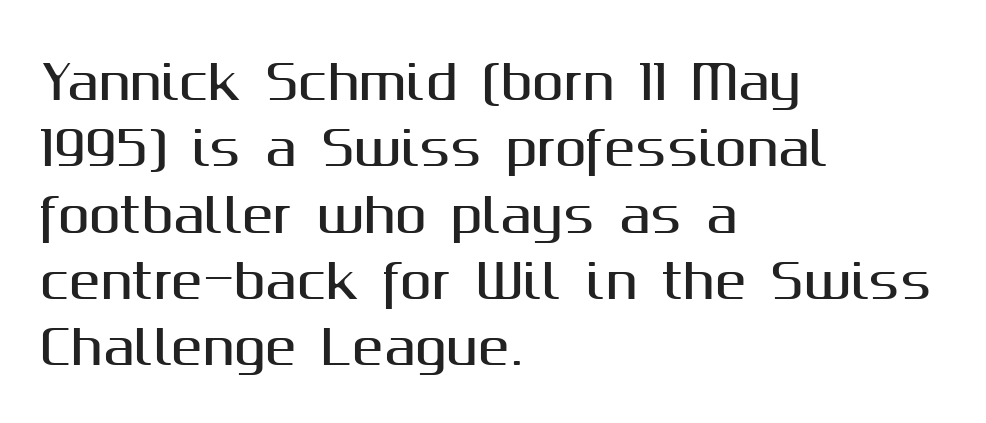
{"serif": "no", "italic": "no", "width": "normal", "stroke_contrast": "medium", "x_height": "medium", "monospaced": "no", "underline": "no", "align": "left", "line_spacing": "normal", "line_spacing_ratio": 1.41, "letter_spacing": "normal", "letter_spacing_em": 0.0, "glyph_px": 47}
